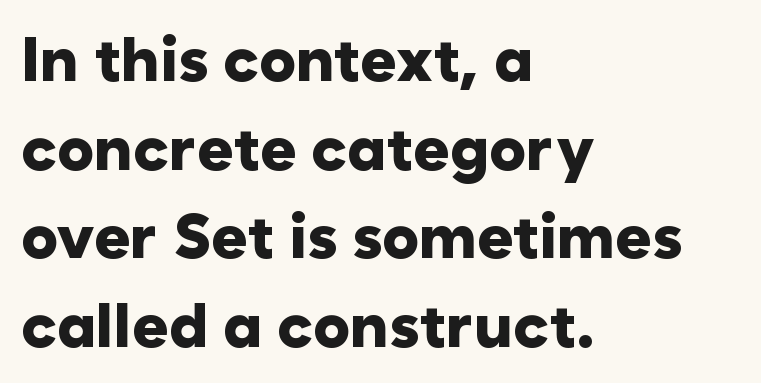
Proportional: the letters do not fall into vertical columns. The type family on display is of the sans-serif kind. Designer's note — italics off, roman on. Here the glyphs are tracked normally, forming tight word shapes.
